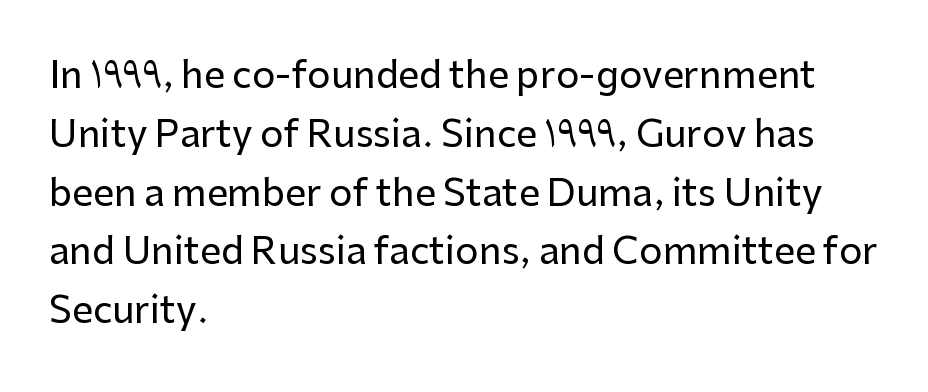
The image shows 37 px sans-serif type, upright; set left-aligned, normal line spacing (1.59x), normal letter spacing, not underlined; low stroke contrast and a medium x-height.
